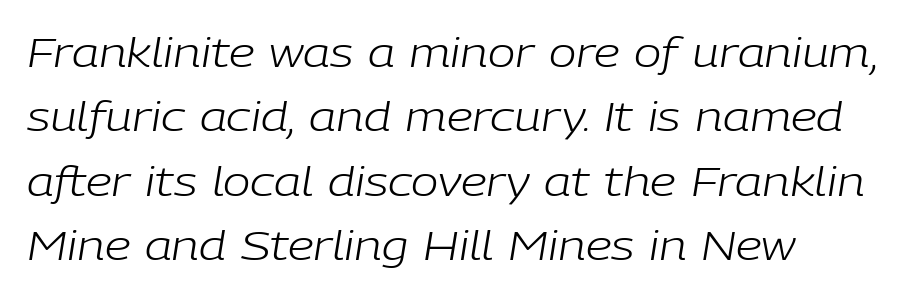
{"italic": "yes", "lean": "right", "slant_degrees": 9, "bold": "no", "weight": "light", "width": "normal", "stroke_contrast": "low", "x_height": "medium", "monospaced": "no", "underline": "no", "align": "left", "line_spacing": "normal", "line_spacing_ratio": 1.57, "letter_spacing": "normal", "letter_spacing_em": 0.0, "glyph_px": 41}
